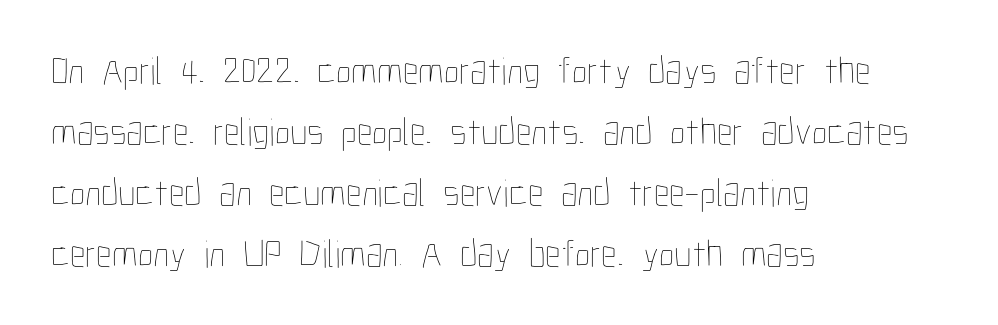
A typesetter would call this proportional, since set widths differ per character. Students, observe: this is what conventionally led text looks like. Short note: letters normally spaced. Style check: upright.
